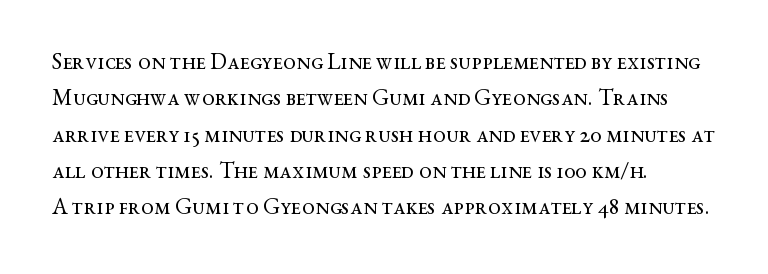
{"italic": "no", "bold": "no", "underline": "no", "align": "left", "line_spacing": "normal", "line_spacing_ratio": 1.58, "letter_spacing": "normal", "letter_spacing_em": 0.0, "glyph_px": 23}
